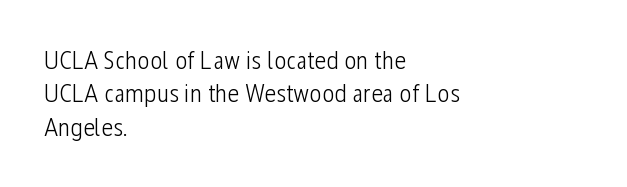
Q: Is the text bold? A: No.
Q: Is the text italic (slanted)? A: No, it is upright.
Q: Is the text underlined? A: No.
Q: How is the paragraph aligned? A: Left-aligned.
Q: Is the spacing between letters normal or unusually wide? A: Normal.
Q: Is the spacing between lines tight, normal or loose? A: Normal.
